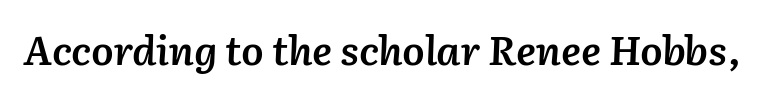
The type is set solid horizontally, with unmodified tracking. The passage shown is typed in a proportional face where columns would drift. The strip under each line holds only bare page. Stroke thickness is moderately raised; the sample reads as semibold. Designer's note — italics engaged.
